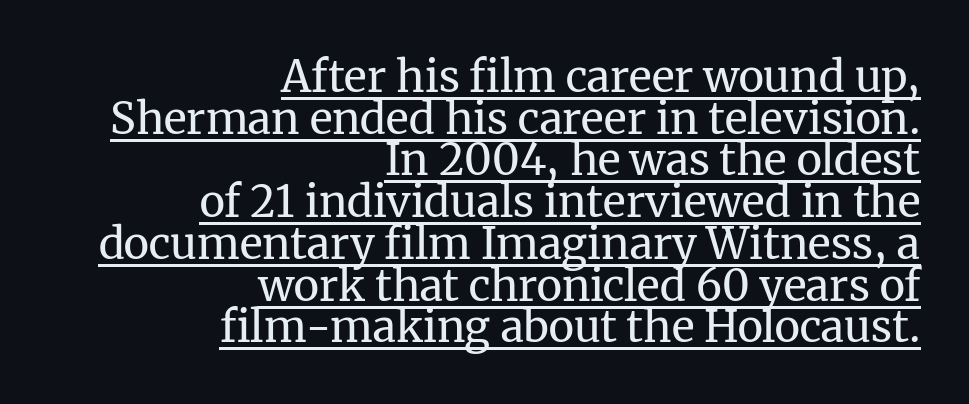
Counters stay open thanks to moderate or lighter strokes. The text was rendered using a seriffed face with decorative stroke endings. Descenders here cross a horizontal rule under the line. Designer's note — italics off, roman on. Tightly led — the rows are bunched. Varying glyph widths throughout — classic text-font behaviour.
